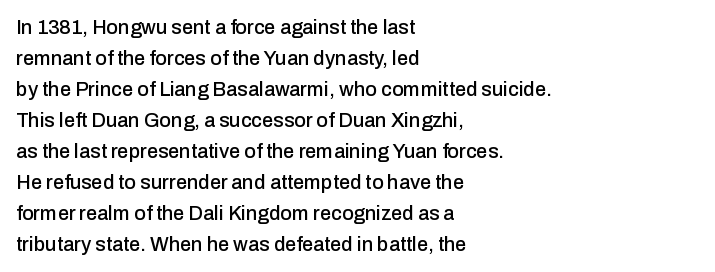
{"italic": "no", "underline": "no", "align": "left", "line_spacing": "normal", "line_spacing_ratio": 1.55, "letter_spacing": "normal", "letter_spacing_em": 0.0, "glyph_px": 20}
